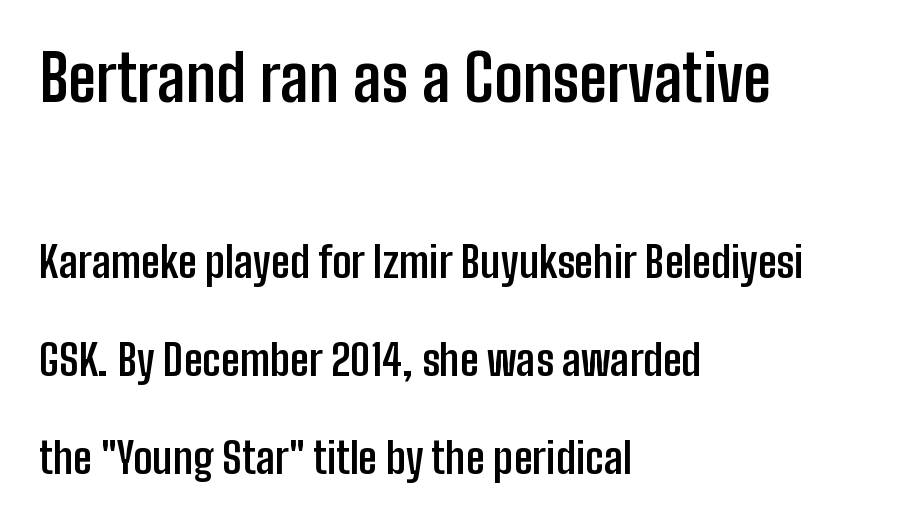
This sample uses an upright cut, with every glyph sitting square on the baseline. The lines are quadded left. Nothing sits at the stroke ends, so this counts as sans-serif. Note the varied advance widths — an 'i' is clearly narrower than an 'm'. Standard letterfit; no display-style spreading of the glyphs. This sample trades compactness for vertical openness between lines.
